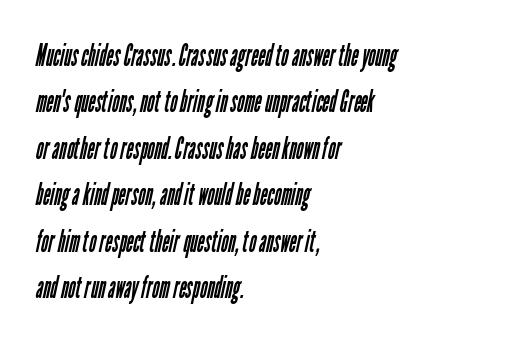
The image shows 31 px regular-weight, condensed sans-serif type; set left-aligned, normal line spacing (1.5x), normal letter spacing, not underlined; low stroke contrast and a medium x-height.
